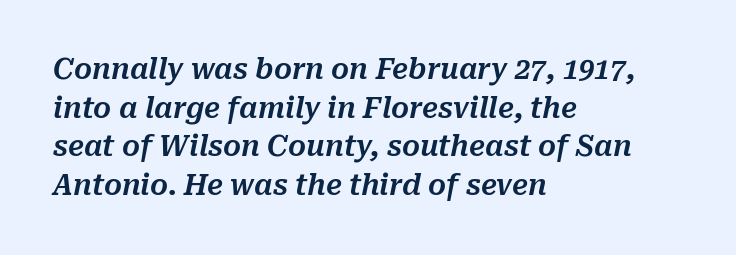
Q: Is the text italic (slanted)? A: Yes, it leans right by about 10 degrees.
Q: Is the text underlined? A: No.
Q: How is the paragraph aligned? A: Left-aligned.
Q: Is the spacing between letters normal or unusually wide? A: Normal.
Q: Is the spacing between lines tight, normal or loose? A: Normal.
Q: Width (condensed, normal, or wide)? A: Normal.
Q: Stroke contrast? A: Medium.
Q: x-height? A: Medium.
Q: Monospaced? A: No.
